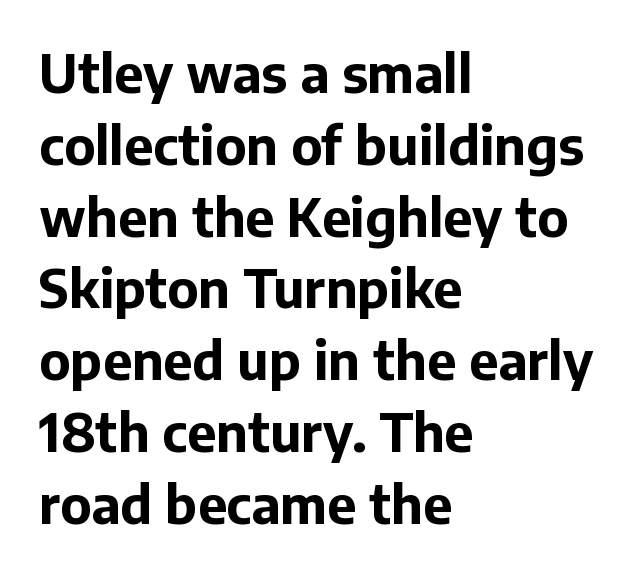
Weight check: bold — yes, fully. Check the space under the baseline: it is left empty. A typesetter would call this leading conventional body-copy spacing. Teacher's note: observe the even left margin — that is flush-left alignment. How are the letters spaced? Ordinarily, with no added tracking.
